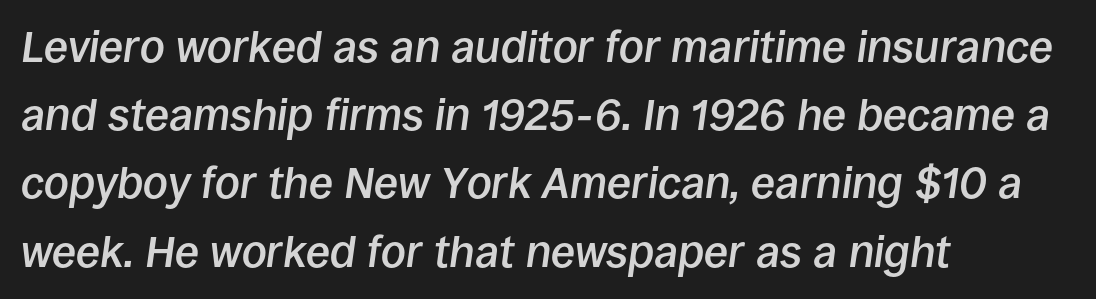
Q: Is the text bold? A: Semi-bold.
Q: Is the text italic (slanted)? A: Yes, it leans right by about 8 degrees.
Q: Is the text underlined? A: No.
Q: How is the paragraph aligned? A: Left-aligned.
Q: Is the spacing between letters normal or unusually wide? A: Normal.
Q: Is the spacing between lines tight, normal or loose? A: Normal.
Q: Width (condensed, normal, or wide)? A: Normal.
Q: Stroke contrast? A: Low.
Q: x-height? A: Large.
Q: Monospaced? A: No.
